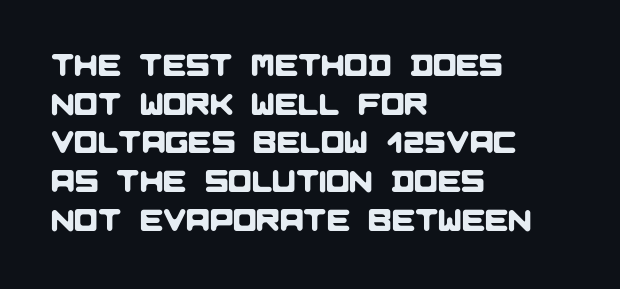
The image shows 31 px sans-serif type; set left-aligned, normal line spacing (1.25x), normal letter spacing, not underlined; low stroke contrast and a large x-height.
